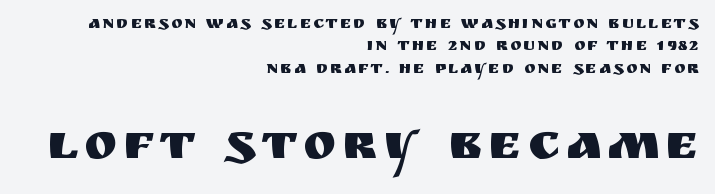
The type sits square on the baseline with zero lean. Spacing verdict: proportional, widths tailored to each character. The emphasis by scale lands on block number two, below. Compared with typical paragraphs, the rows here are spaced about the same.
